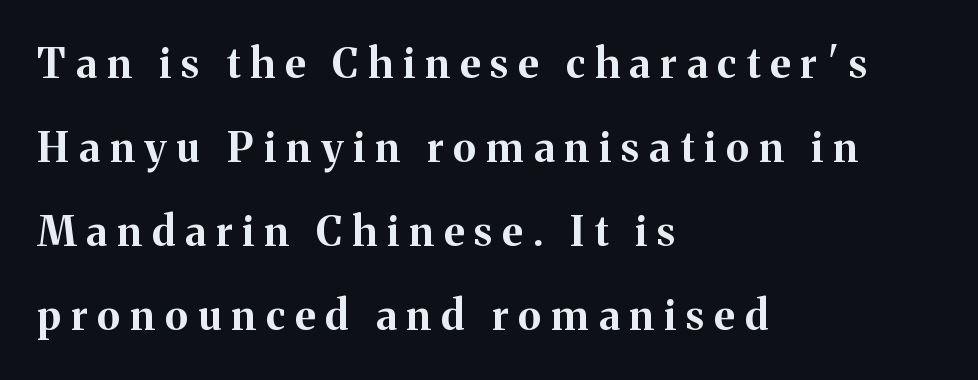
{"serif": "yes", "italic": "no", "bold": "yes", "weight": "bold", "width": "normal", "stroke_contrast": "medium", "x_height": "medium", "monospaced": "no", "underline": "no", "align": "left", "line_spacing": "loose", "line_spacing_ratio": 2.05, "letter_spacing": "wide", "letter_spacing_em": 0.25, "glyph_px": 41}
